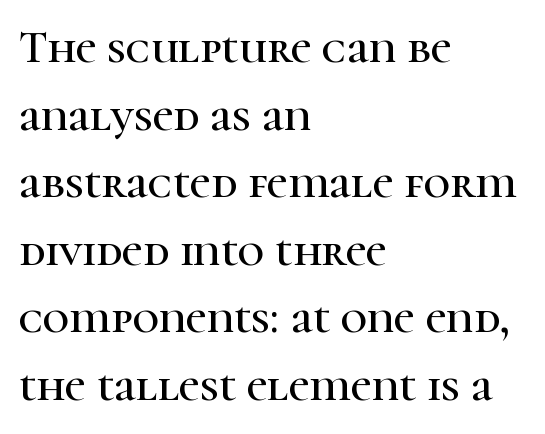
Q: Is the text italic (slanted)? A: No, it is upright.
Q: Is the typeface a serif or a sans-serif typeface? A: Serif.
Q: Is the text underlined? A: No.
Q: How is the paragraph aligned? A: Left-aligned.
Q: Is the spacing between letters normal or unusually wide? A: Normal.
Q: Is the spacing between lines tight, normal or loose? A: Normal.
Q: Width (condensed, normal, or wide)? A: Normal.
Q: Stroke contrast? A: High.
Q: x-height? A: Medium.
Q: Monospaced? A: No.
